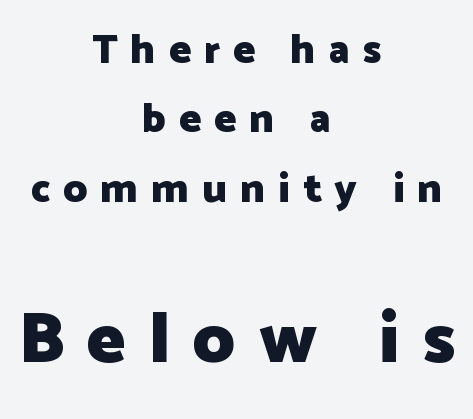
{"serif": "no", "italic": "no", "bold": "yes", "weight": "heavy", "width": "normal", "stroke_contrast": "low", "x_height": "medium", "monospaced": "no", "underline": "no", "align": "center", "line_spacing": "normal", "line_spacing_ratio": 1.69, "letter_spacing": "wide", "letter_spacing_em": 0.32, "larger_block": "second", "size_ratio": 1.76, "glyph_px": 72}
